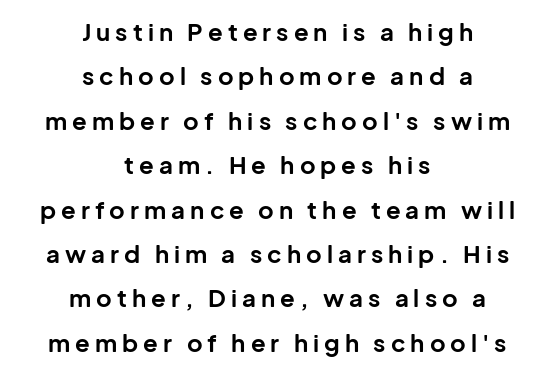
{"italic": "no", "bold": "yes", "underline": "no", "align": "center", "line_spacing_ratio": 1.85, "letter_spacing": "wide", "letter_spacing_em": 0.21, "glyph_px": 24}
